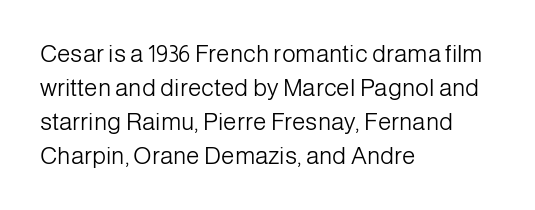
{"italic": "no", "bold": "no", "underline": "no", "align": "left", "line_spacing": "normal", "line_spacing_ratio": 1.41, "letter_spacing": "normal", "letter_spacing_em": 0.0, "glyph_px": 24}
